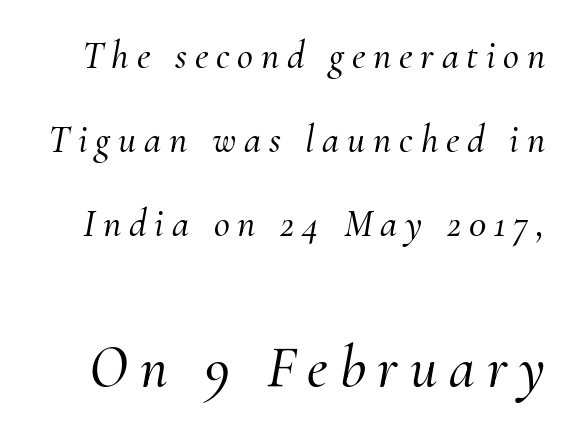
Q: Is the text italic (slanted)? A: Yes, it leans right by about 10 degrees.
Q: Is the typeface a serif or a sans-serif typeface? A: Serif.
Q: Is the text underlined? A: No.
Q: Is the spacing between letters normal or unusually wide? A: Unusually wide.
Q: Is the spacing between lines tight, normal or loose? A: Loose.
Q: Which block of text is set in a larger size, the first (top) or the second (bottom)? A: The second (bottom) one.
Q: Width (condensed, normal, or wide)? A: Normal.
Q: Stroke contrast? A: Medium.
Q: x-height? A: Small.
Q: Monospaced? A: No.
